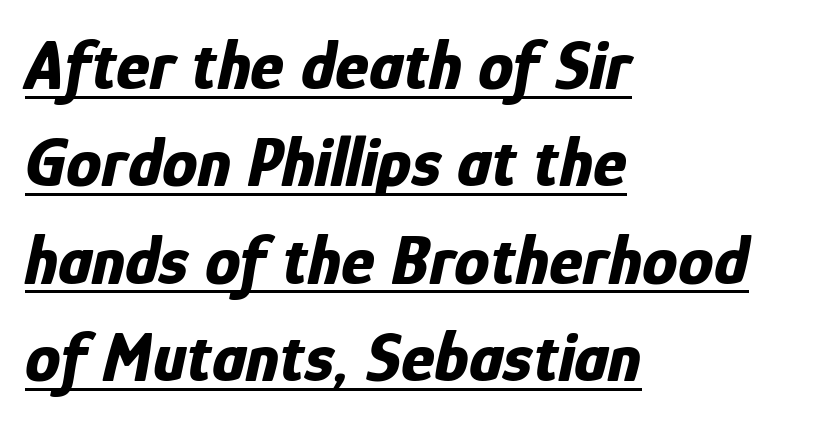
{"italic": "yes", "lean": "right", "slant_degrees": 12, "bold": "yes", "weight": "bold", "width": "condensed", "stroke_contrast": "low", "x_height": "medium", "monospaced": "no", "underline": "yes", "align": "left", "line_spacing": "normal", "line_spacing_ratio": 1.37, "letter_spacing": "normal", "letter_spacing_em": 0.0, "glyph_px": 71}
